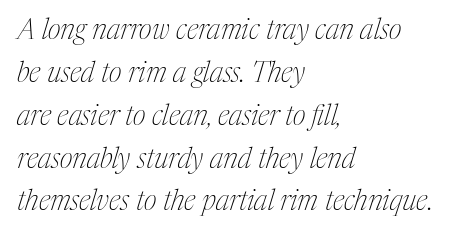
Type without underlining. Short and long lines alike share a common starting point at left. Words appear dense and cohesive because spacing is normal. A typesetter would call this proportional, since set widths differ per character. The axis of the letterforms is tilted away from vertical.
